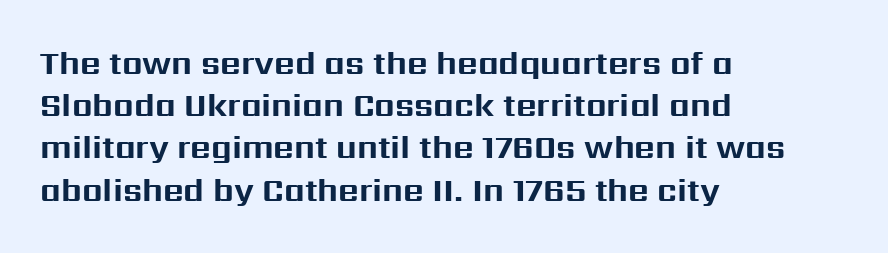
{"serif": "no", "italic": "no", "bold": "yes", "weight": "bold", "width": "normal", "stroke_contrast": "medium", "x_height": "medium", "monospaced": "no", "underline": "no", "align": "left", "line_spacing": "normal", "line_spacing_ratio": 1.32, "letter_spacing": "normal", "letter_spacing_em": 0.0, "glyph_px": 32}
